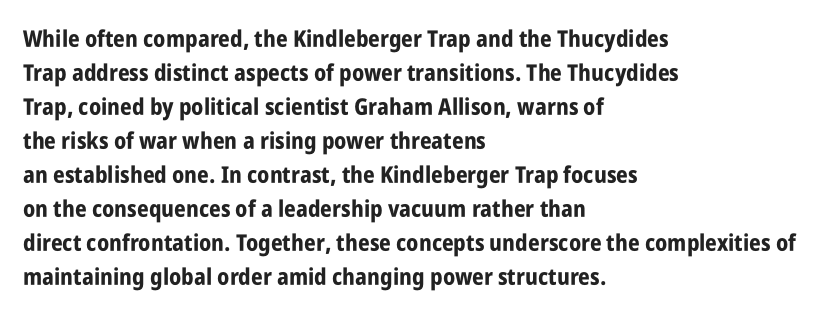
Q: Is the text bold? A: Yes.
Q: Is the text italic (slanted)? A: No, it is upright.
Q: Is the text underlined? A: No.
Q: How is the paragraph aligned? A: Left-aligned.
Q: Is the spacing between letters normal or unusually wide? A: Normal.
Q: Is the spacing between lines tight, normal or loose? A: Normal.
